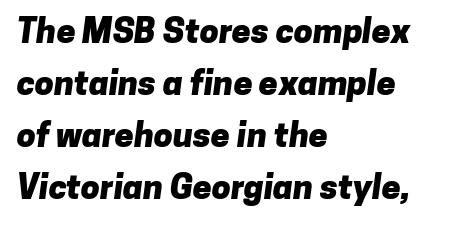
The image shows 34 px heavy sans-serif type; set left-aligned, normal line spacing (1.53x), normal letter spacing, not underlined; low stroke contrast and a medium x-height.
